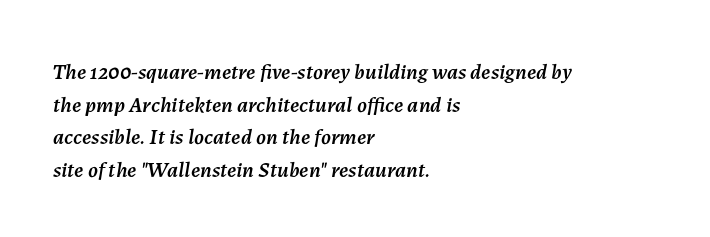
Short note: letters normally spaced. These lines sit exactly where default settings would place them. All the whitespace from short lines collects on the right. In terms of posture, this sample is oblique.
